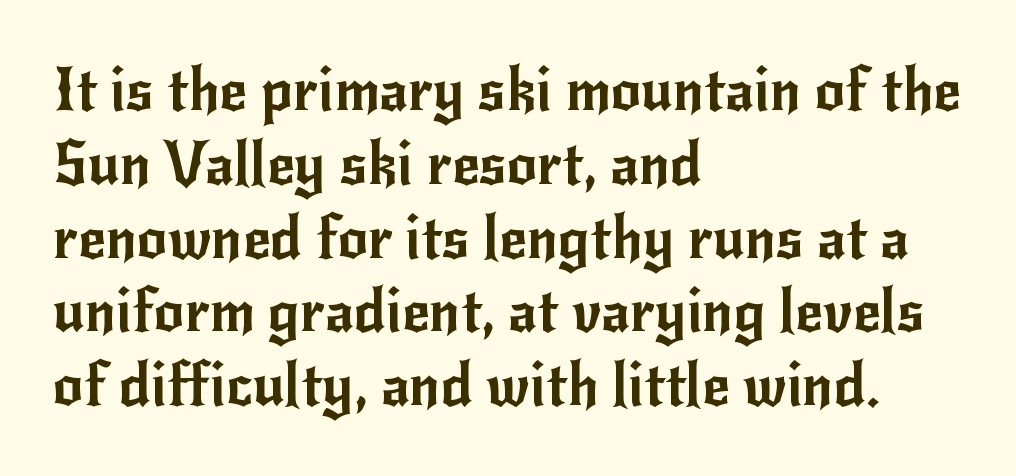
What kind of face is this? One without serifs — a sans. Compared with a centered layout, this one pins lines to the left instead. You can tell it's not italic because the verticals are truly vertical. Here the designer chose a conventional face with non-uniform glyph widths. Between one letter and the next there's only the usual sliver of space.
